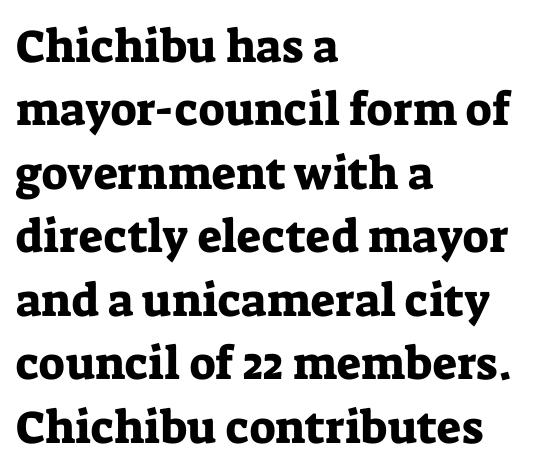
The image shows 46 px serif type, upright; set left-aligned, normal line spacing (1.38x), normal letter spacing, not underlined; low stroke contrast and a medium x-height.
